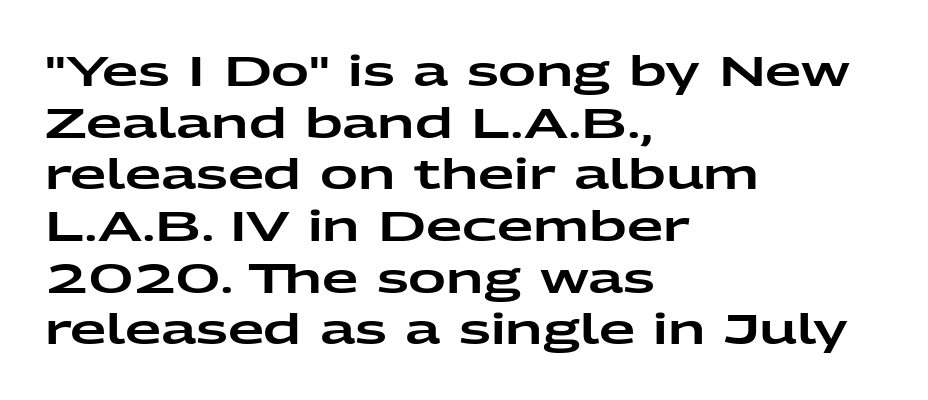
Short and long lines alike share a common starting point at left. In terms of letterform style, serifs are entirely absent. Words appear dense and cohesive because spacing is normal. Descenders hang freely into open space. Is this a fixed-width face? No — the glyphs have proportional, varying widths.
